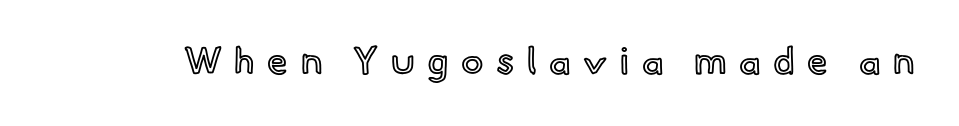
The image shows 37 px text type, upright; set unusually wide letter spacing (+0.34 em), not underlined; a small x-height.
